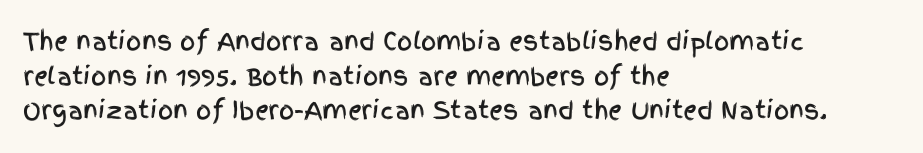
The image shows 24 px text type, upright; set left-aligned, normal line spacing (1.44x), normal letter spacing, not underlined.
